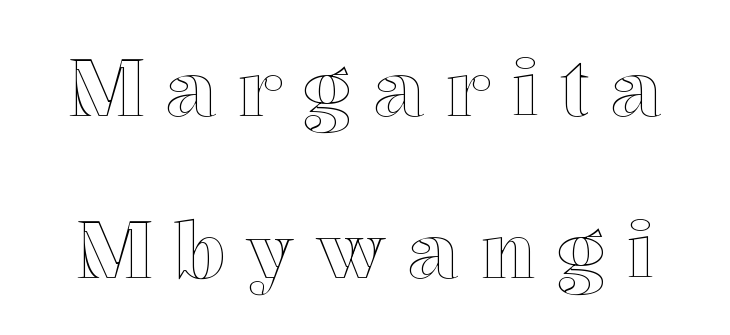
Q: Is the text italic (slanted)? A: No, it is upright.
Q: Is the text underlined? A: No.
Q: Is the spacing between letters normal or unusually wide? A: Unusually wide.
Q: Is the spacing between lines tight, normal or loose? A: Loose.
Q: Width (condensed, normal, or wide)? A: Normal.
Q: x-height? A: Medium.
Q: Monospaced? A: No.
